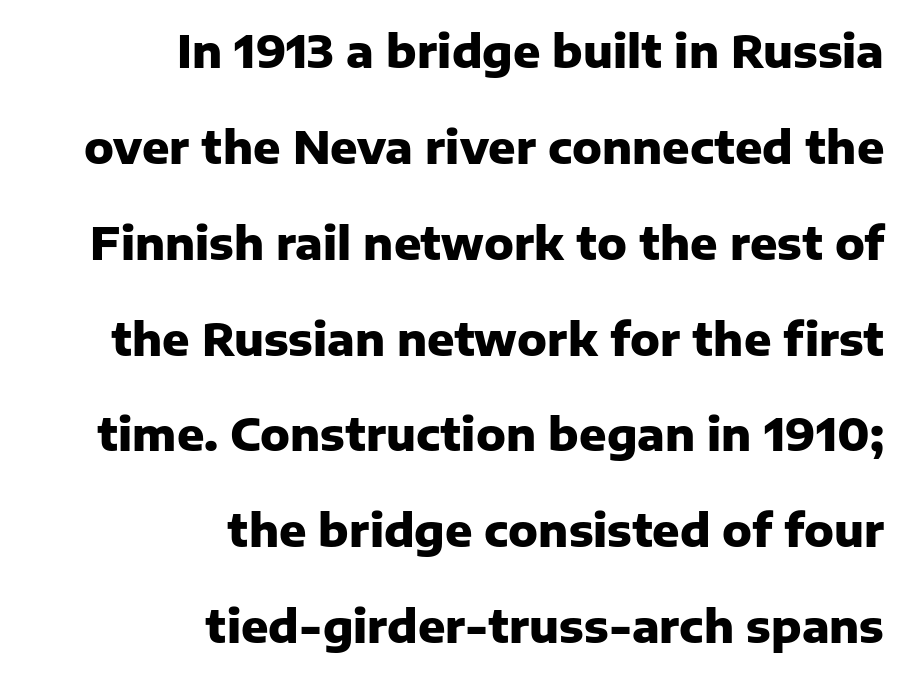
The image shows 45 px heavy sans-serif type, upright; set right-aligned, loose line spacing (2.13x), normal letter spacing, not underlined; low stroke contrast and a medium x-height.
